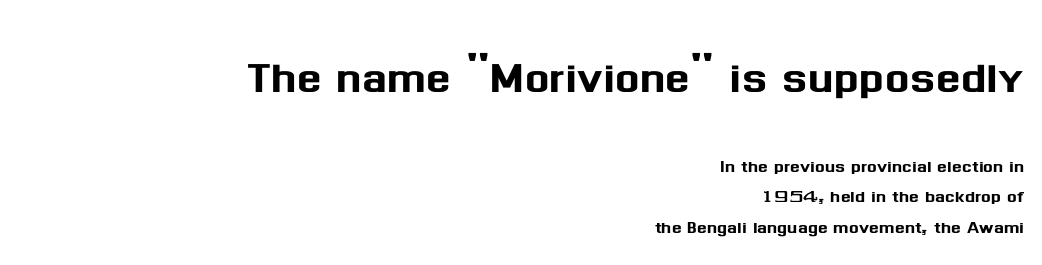
The image shows 58 px sans-serif type, upright; set right-aligned, normal line spacing (1.33x), normal letter spacing, not underlined; the first (top) block is 2.52x larger; medium stroke contrast and a medium x-height.
